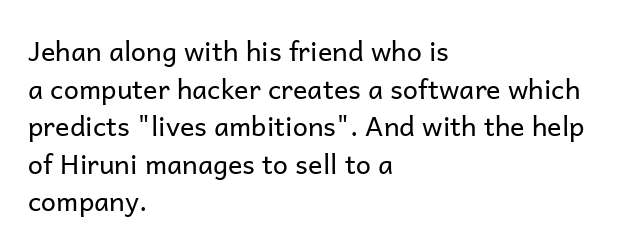
Notice how the stems are strictly vertical — no italics here. A bare baseline throughout the passage. Inter-character spacing is left at the font's built-in metrics. Vertical spacing — default. The ragged edge is on the right, which tells us the setting is flush left. The font sits on the lighter half of the weight spectrum, regular included.
